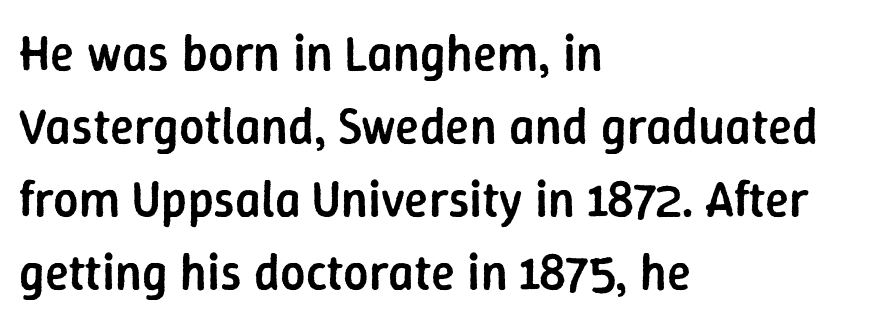
{"serif": "no", "italic": "no", "bold": "semi", "weight": "semibold", "width": "normal", "stroke_contrast": "low", "x_height": "medium", "monospaced": "no", "underline": "no", "align": "left", "line_spacing": "normal", "line_spacing_ratio": 1.46, "letter_spacing": "normal", "letter_spacing_em": 0.0, "glyph_px": 50}
